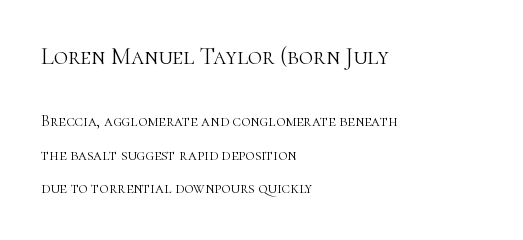
The image shows 24 px text type, upright; set left-aligned, loose line spacing (2.11x), normal letter spacing, not underlined; the first (top) block is 1.5x larger.
